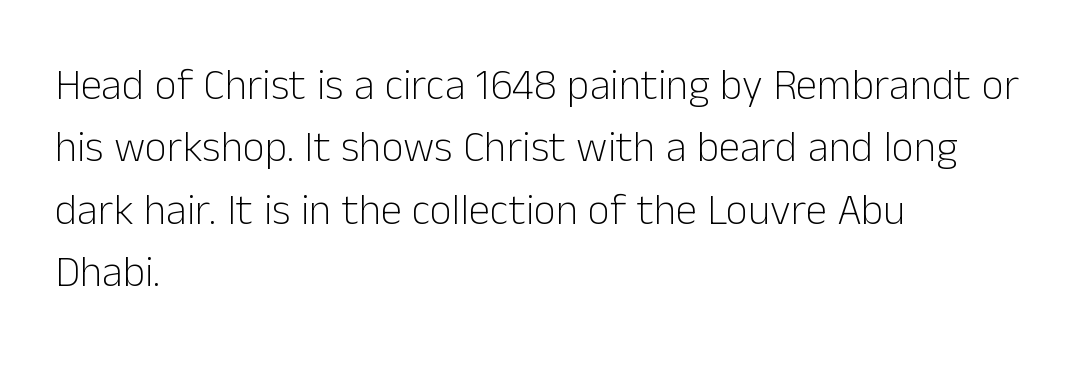
Q: Is the text bold? A: No.
Q: Is the text italic (slanted)? A: No, it is upright.
Q: Is the typeface a serif or a sans-serif typeface? A: Sans-serif.
Q: Is the text underlined? A: No.
Q: How is the paragraph aligned? A: Left-aligned.
Q: Is the spacing between letters normal or unusually wide? A: Normal.
Q: Is the spacing between lines tight, normal or loose? A: Normal.
Q: Width (condensed, normal, or wide)? A: Normal.
Q: Stroke contrast? A: Low.
Q: x-height? A: Medium.
Q: Monospaced? A: No.
